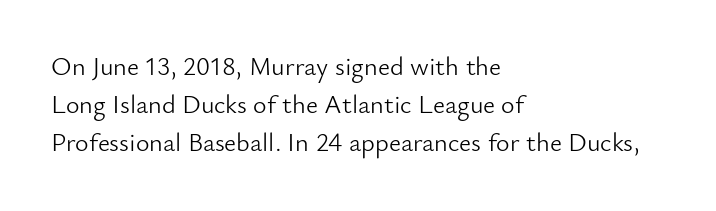
The vertical gap from one line to the next is medium. Quick note: underline off. The characters are drawn with everyday or finer stroke widths. A typesetter would mark this as roman, not italic. Caption: multi-line text, flush left, ragged right.
